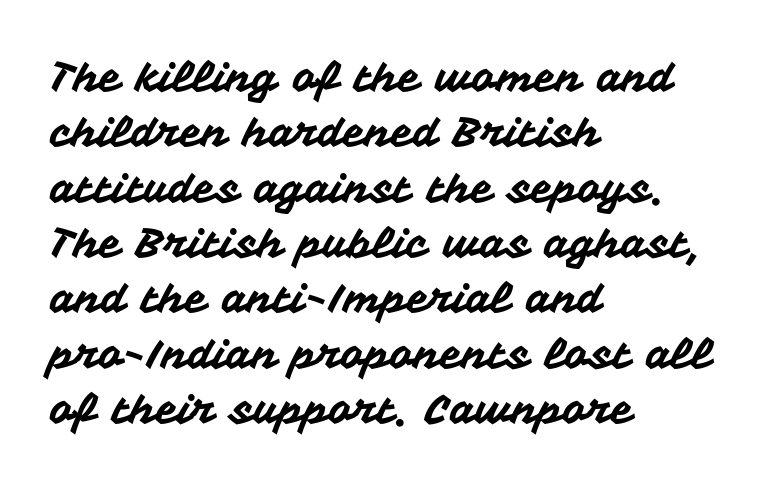
Q: Is the text italic (slanted)? A: Yes.
Q: Is the typeface a serif or a sans-serif typeface? A: Sans-serif.
Q: Is the text underlined? A: No.
Q: How is the paragraph aligned? A: Left-aligned.
Q: Is the spacing between letters normal or unusually wide? A: Normal.
Q: Is the spacing between lines tight, normal or loose? A: Normal.
Q: Width (condensed, normal, or wide)? A: Normal.
Q: Stroke contrast? A: Medium.
Q: x-height? A: Medium.
Q: Monospaced? A: No.
